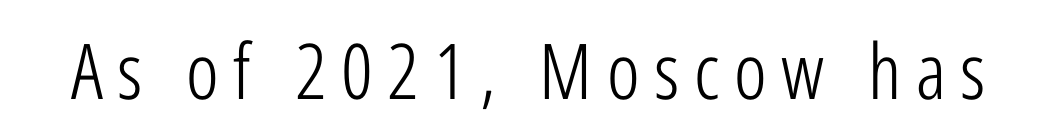
The image shows 77 px light, condensed sans-serif type, upright; set not underlined; low stroke contrast and a medium x-height.
